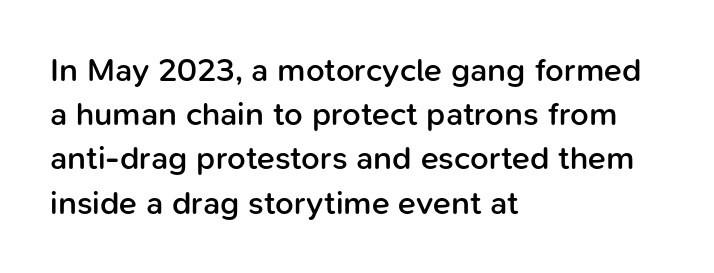
{"serif": "no", "italic": "no", "bold": "semi", "weight": "semibold", "width": "normal", "stroke_contrast": "low", "x_height": "medium", "monospaced": "no", "underline": "no", "align": "left", "line_spacing": "normal", "line_spacing_ratio": 1.34, "letter_spacing": "normal", "letter_spacing_em": 0.0, "glyph_px": 33}
